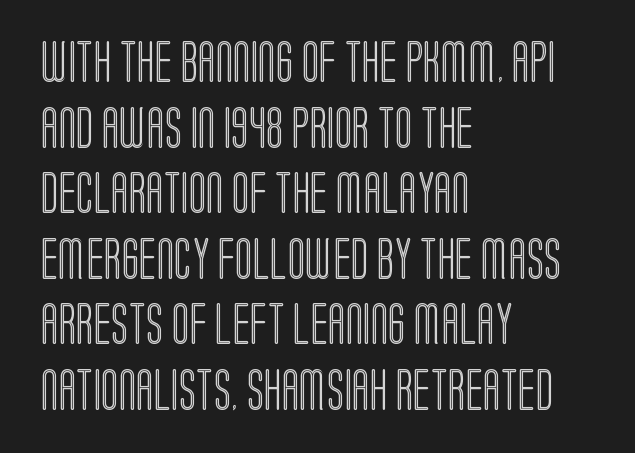
Q: Is the text italic (slanted)? A: No, it is upright.
Q: Is the text underlined? A: No.
Q: How is the paragraph aligned? A: Left-aligned.
Q: Is the spacing between letters normal or unusually wide? A: Normal.
Q: Is the spacing between lines tight, normal or loose? A: Normal.
Q: Width (condensed, normal, or wide)? A: Condensed.
Q: x-height? A: Large.
Q: Monospaced? A: No.
